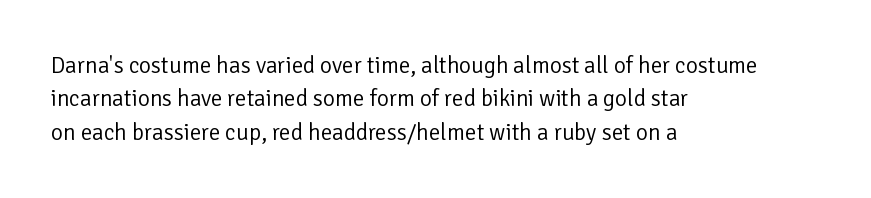
The image shows 23 px text type, upright; set left-aligned, normal line spacing (1.45x), normal letter spacing, not underlined.
